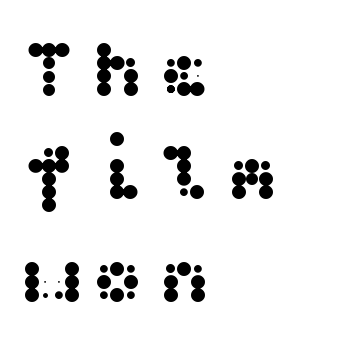
{"serif": "no", "italic": "no", "width": "wide", "stroke_contrast": "medium", "x_height": "medium", "underline": "no", "align": "left", "line_spacing": "normal", "line_spacing_ratio": 1.29, "glyph_px": 80}
